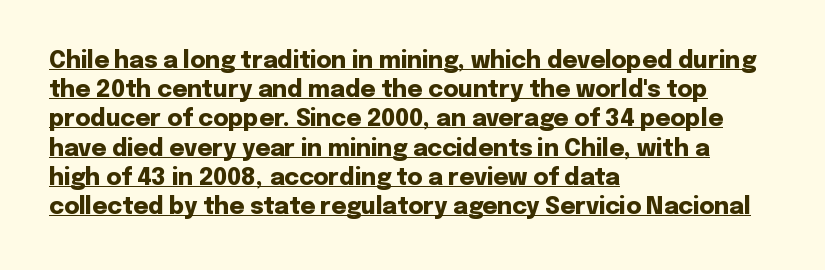
The image shows 23 px bold type, upright; set left-aligned, normal line spacing (1.27x), normal letter spacing, underlined.
